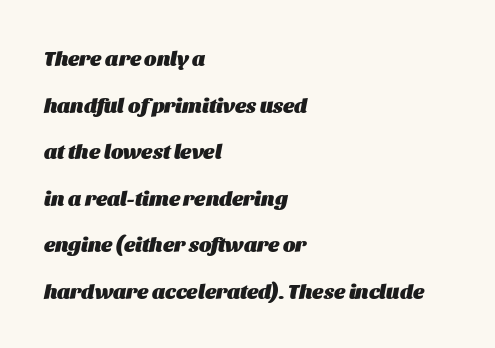
{"italic": "yes", "lean": "right", "slant_degrees": 11, "bold": "yes", "underline": "no", "align": "left", "line_spacing": "loose", "line_spacing_ratio": 2.22, "letter_spacing": "normal", "letter_spacing_em": 0.0, "glyph_px": 21}
